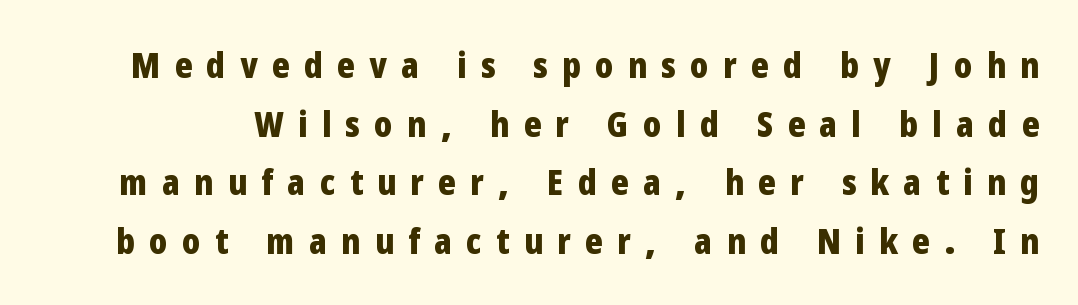
{"serif": "no", "italic": "no", "bold": "yes", "weight": "bold", "width": "condensed", "stroke_contrast": "low", "x_height": "medium", "monospaced": "no", "underline": "no", "line_spacing": "normal", "line_spacing_ratio": 1.63, "letter_spacing": "wide", "letter_spacing_em": 0.4, "glyph_px": 36}
